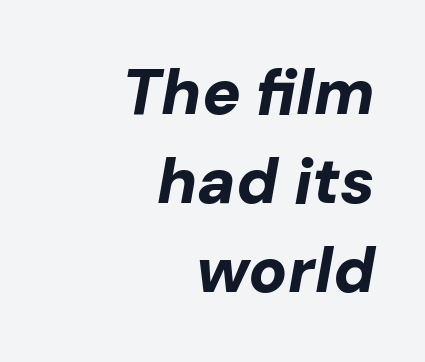
{"italic": "yes", "lean": "right", "slant_degrees": 10, "bold": "yes", "weight": "bold", "width": "normal", "stroke_contrast": "low", "x_height": "medium", "monospaced": "no", "underline": "no", "align": "right", "line_spacing": "normal", "line_spacing_ratio": 1.39, "letter_spacing": "normal", "letter_spacing_em": 0.0, "glyph_px": 64}
